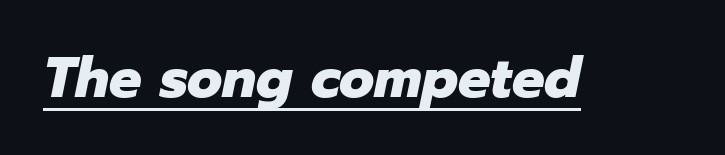
The image shows 57 px heavy type, italic (leaning right); set normal letter spacing, underlined; low stroke contrast and a medium x-height.
